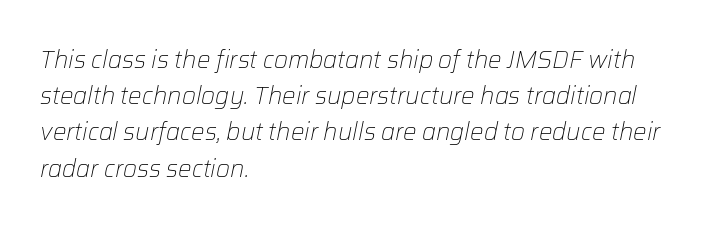
The lettering tilts uniformly, giving the passage an italic look. The rows are spaced the way most documents space them. Stem width sits at or under what a default text font uses. Each row of text sits above clean, open space. You could call the tracking neutral — neither tight nor loose.
